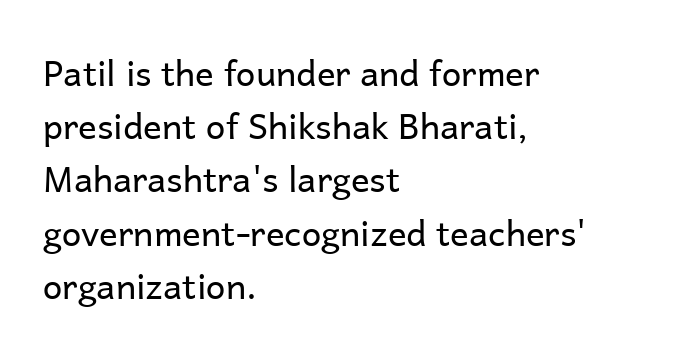
Character widths vary here, with narrow letters taking less room than wide ones. The lines are quadded left. Look at the bottom of the vertical strokes: they stop flat, with no serifs. Baseline-to-baseline distance is the conventional proportion of letter height. The type is set solid horizontally, with unmodified tracking. The font is comparable to plain body text, perhaps lighter.
